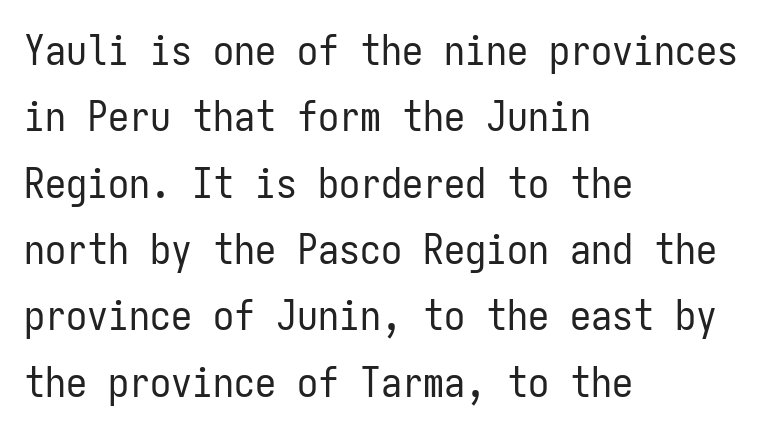
The vertical gap from one line to the next is medium. No italicization has been applied; the sample stays upright. Heft: none added — not bold. The letters march in equal steps, a hallmark of fixed-pitch type. I'd call this a sans setting — the letters go barefoot.
